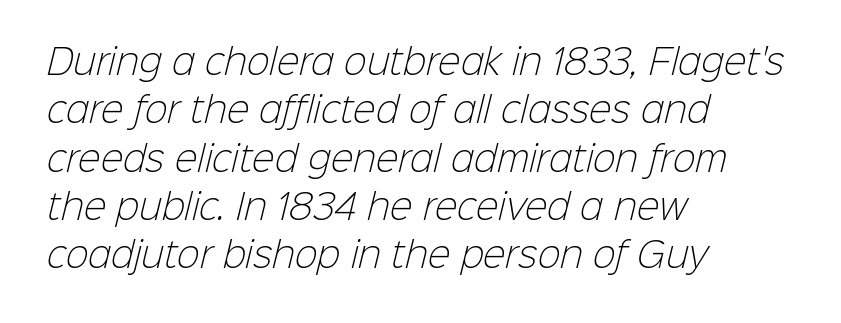
The image shows 34 px light sans-serif type; set left-aligned, normal line spacing (1.42x), normal letter spacing, not underlined; low stroke contrast and a medium x-height.
